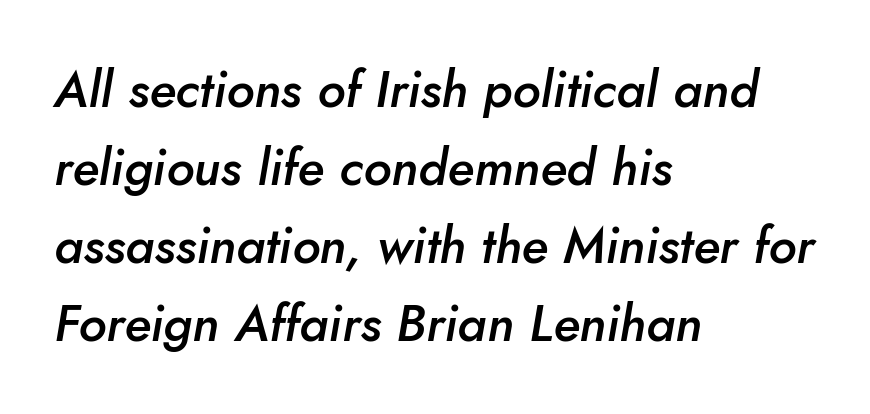
How would I describe the line gaps? Plain and ordinary. Tall strokes in this sample are angled rather than plumb. The typesetting leans somewhat heavy: a semibold. Honestly, the letter spacing is just normal — you wouldn't notice it. Line starts are locked; line ends wander.
